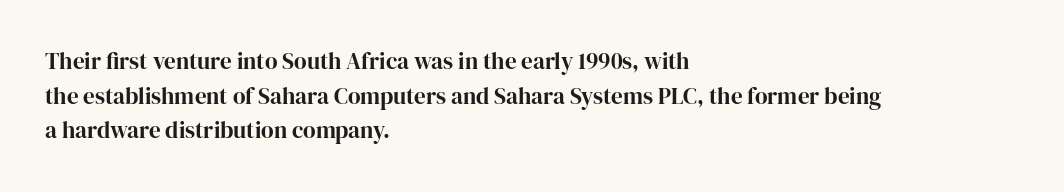
Q: Is the text italic (slanted)? A: No, it is upright.
Q: Is the text underlined? A: No.
Q: How is the paragraph aligned? A: Left-aligned.
Q: Is the spacing between letters normal or unusually wide? A: Normal.
Q: Is the spacing between lines tight, normal or loose? A: Normal.
